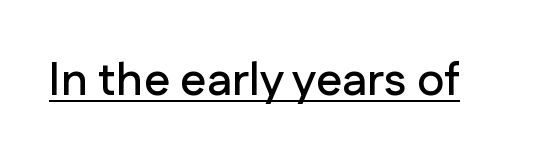
{"serif": "no", "italic": "no", "width": "normal", "stroke_contrast": "low", "x_height": "medium", "monospaced": "no", "underline": "yes", "letter_spacing": "normal", "letter_spacing_em": 0.0, "glyph_px": 46}
